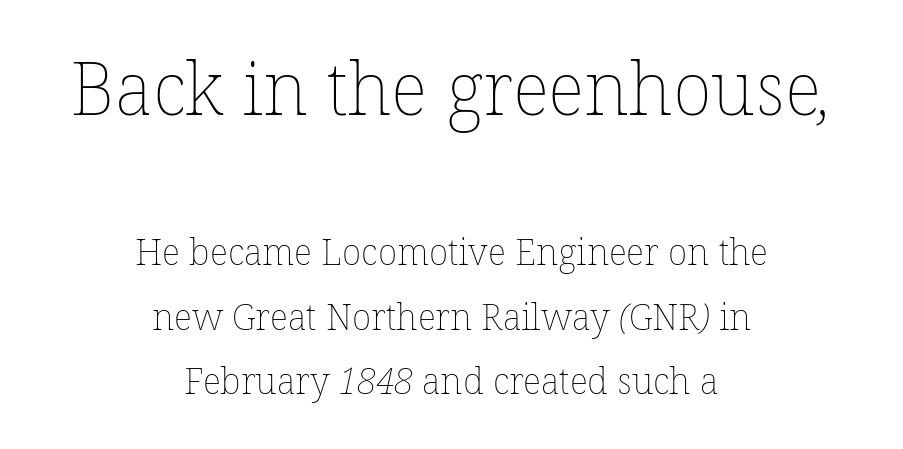
The image shows 73 px thin type; set centered, line spacing 1.8x, normal letter spacing, not underlined; the first (top) block is 2.03x larger; low stroke contrast and a medium x-height.
